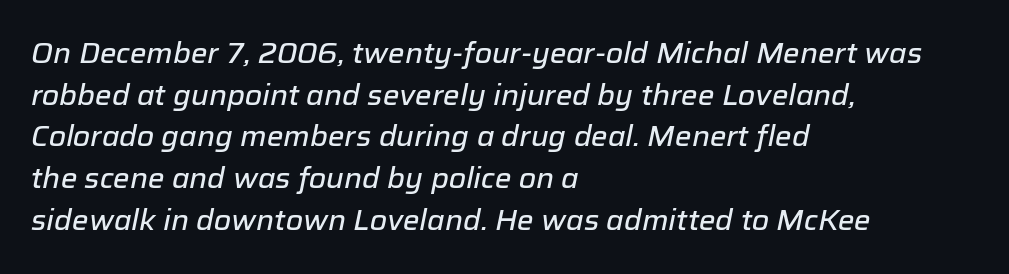
{"italic": "yes", "lean": "right", "slant_degrees": 12, "width": "normal", "stroke_contrast": "low", "x_height": "medium", "monospaced": "no", "underline": "no", "align": "left", "line_spacing": "normal", "line_spacing_ratio": 1.49, "letter_spacing": "normal", "letter_spacing_em": 0.0, "glyph_px": 28}
